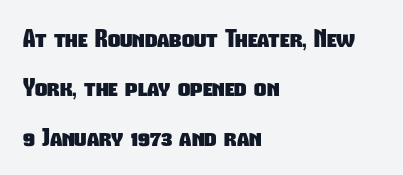
Words appear dense and cohesive because spacing is normal. Compared with typical paragraphs, the rows here are farther apart. Summary of weight: heavy, a full bold. Letters rest on an invisible, unmarked baseline.
